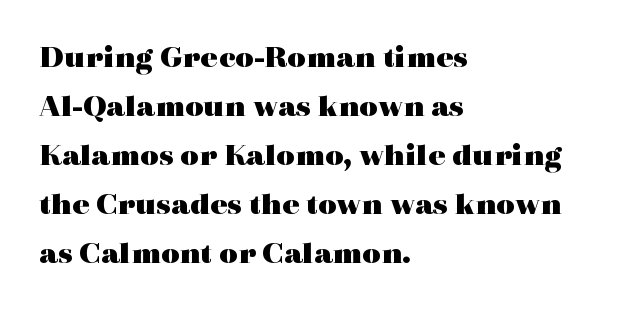
Q: Is the text bold? A: Yes.
Q: Is the text italic (slanted)? A: No, it is upright.
Q: Is the typeface a serif or a sans-serif typeface? A: Serif.
Q: Is the text underlined? A: No.
Q: How is the paragraph aligned? A: Left-aligned.
Q: Is the spacing between letters normal or unusually wide? A: Normal.
Q: Is the spacing between lines tight, normal or loose? A: Normal.
Q: Width (condensed, normal, or wide)? A: Wide.
Q: x-height? A: Medium.
Q: Monospaced? A: No.
